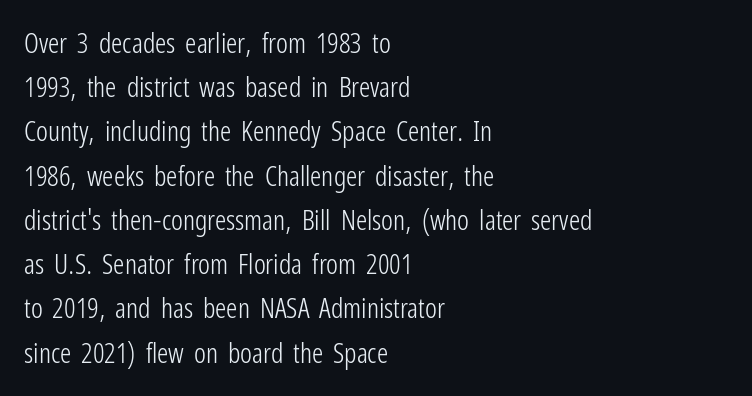
{"serif": "no", "italic": "no", "bold": "no", "weight": "light", "width": "condensed", "stroke_contrast": "low", "x_height": "medium", "monospaced": "no", "underline": "no", "align": "left", "line_spacing": "normal", "line_spacing_ratio": 1.58, "letter_spacing": "normal", "letter_spacing_em": 0.0, "glyph_px": 28}
